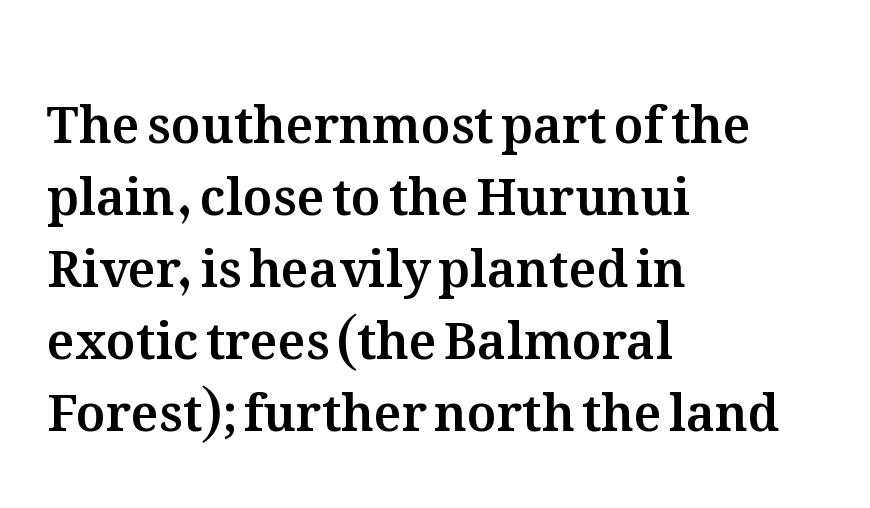
{"italic": "no", "width": "normal", "stroke_contrast": "medium", "x_height": "medium", "monospaced": "no", "underline": "no", "align": "left", "line_spacing": "normal", "line_spacing_ratio": 1.44, "letter_spacing": "normal", "letter_spacing_em": 0.0, "glyph_px": 50}
